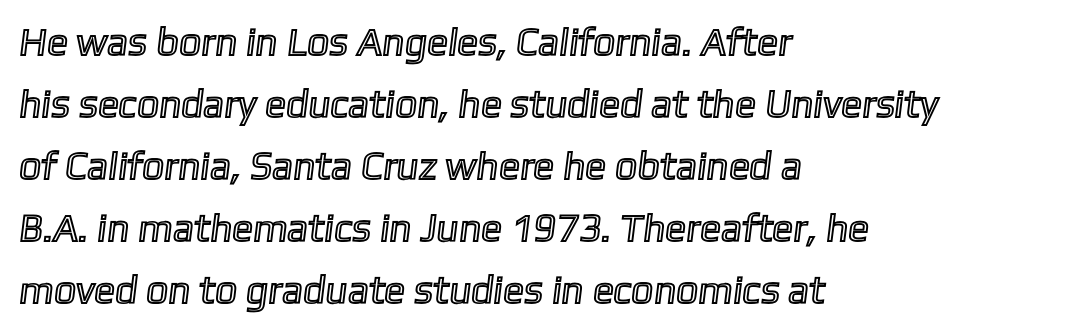
{"width": "normal", "x_height": "medium", "monospaced": "no", "underline": "no", "align": "left", "line_spacing": "normal", "line_spacing_ratio": 1.59, "letter_spacing": "normal", "letter_spacing_em": 0.0, "glyph_px": 39}
